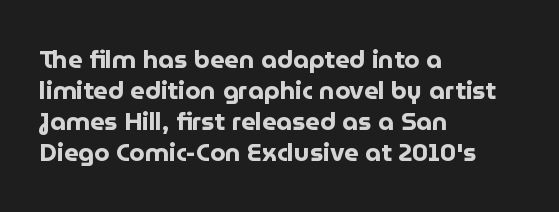
The image shows 25 px bold type, upright; set left-aligned, line spacing 1.24x, normal letter spacing, not underlined.
